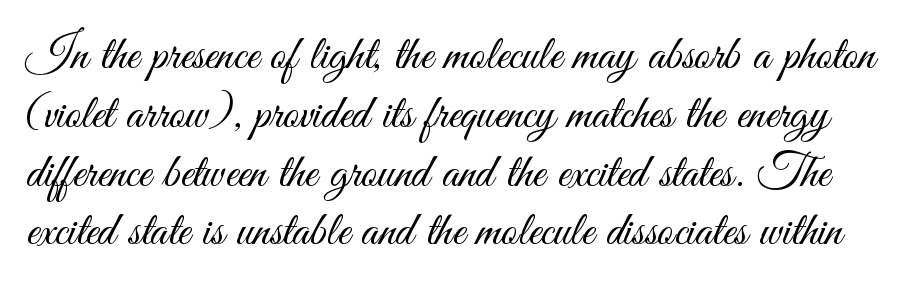
Q: Is the text bold? A: No.
Q: Is the text italic (slanted)? A: Yes.
Q: Is the typeface a serif or a sans-serif typeface? A: Sans-serif.
Q: Is the text underlined? A: No.
Q: Is the spacing between letters normal or unusually wide? A: Normal.
Q: Width (condensed, normal, or wide)? A: Condensed.
Q: Stroke contrast? A: Medium.
Q: x-height? A: Small.
Q: Monospaced? A: No.
